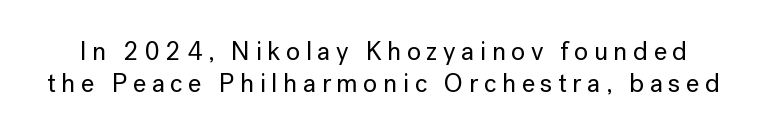
A bare baseline throughout the passage. Every character sits straight up, as roman type does. Loose tracking; the words dissolve into strings of separated letters.
